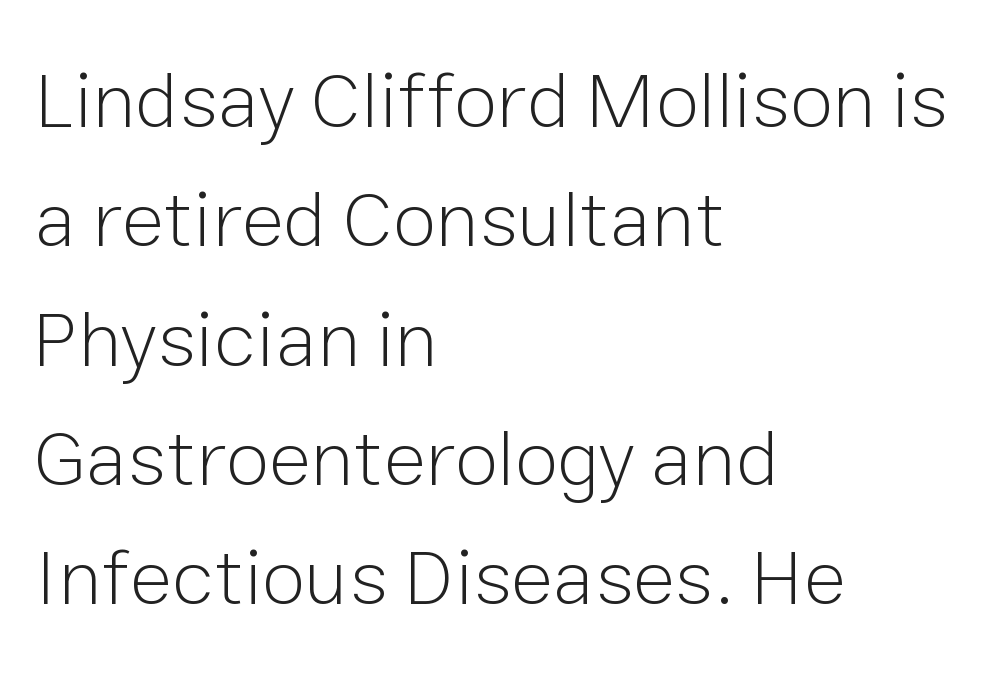
Observe the ordinary spacing: letters are neighbours, not strangers. Note the varied advance widths — an 'i' is clearly narrower than an 'm'. A typesetter would label this face a sans. Unmarked baselines from the first word to the last. The strokes are not fattened; the text isn't bold. Whoever set this chose a conventional vertical rhythm.
